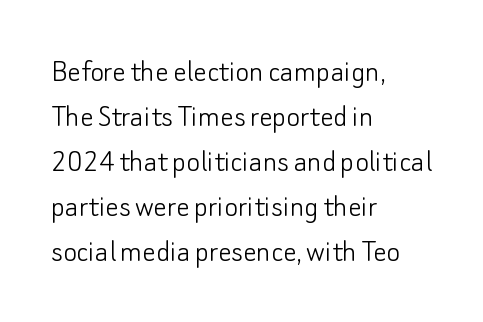
The image shows 33 px light sans-serif type, upright; set left-aligned, normal line spacing (1.36x), normal letter spacing, not underlined; low stroke contrast and a small x-height.
